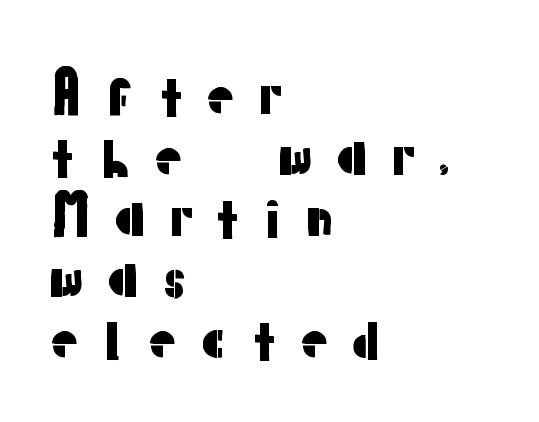
Q: Is the text italic (slanted)? A: No, it is upright.
Q: Is the typeface a serif or a sans-serif typeface? A: Sans-serif.
Q: Is the text underlined? A: No.
Q: How is the paragraph aligned? A: Left-aligned.
Q: Is the spacing between letters normal or unusually wide? A: Unusually wide.
Q: Is the spacing between lines tight, normal or loose? A: Tight.
Q: Width (condensed, normal, or wide)? A: Normal.
Q: Stroke contrast? A: Low.
Q: x-height? A: Medium.
Q: Monospaced? A: No.
